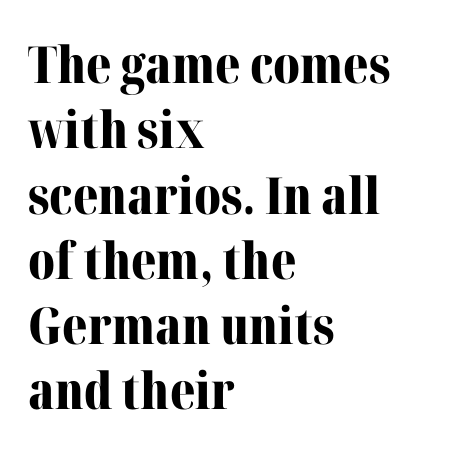
The image shows 51 px bold serif type, upright; set left-aligned, normal line spacing (1.28x), normal letter spacing, not underlined; medium stroke contrast and a medium x-height.
